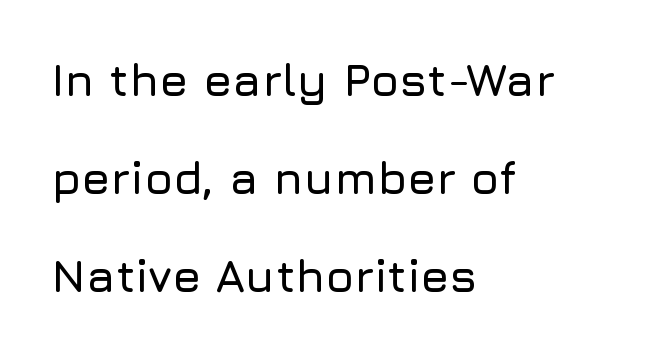
Examine the stroke ends and you'll find no serifs. What's the leading like? Stretched, with rows far apart. Nothing unusual about the tracking: characters are spaced as the font intends. The passage shown is typed in a proportional face where columns would drift. Designer's note — italics off, roman on. The compositor pushed each line to the left boundary.
